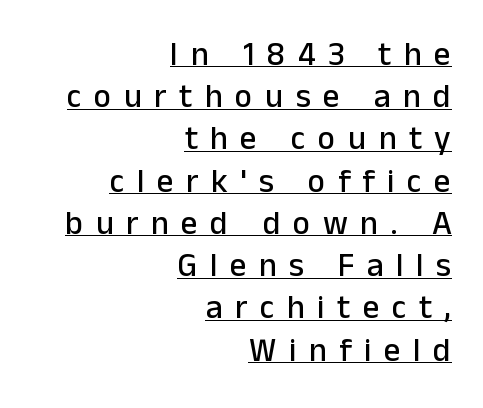
Q: Is the text italic (slanted)? A: No, it is upright.
Q: Is the typeface a serif or a sans-serif typeface? A: Sans-serif.
Q: Is the text underlined? A: Yes.
Q: How is the paragraph aligned? A: Right-aligned.
Q: Is the spacing between letters normal or unusually wide? A: Unusually wide.
Q: Is the spacing between lines tight, normal or loose? A: Normal.
Q: Width (condensed, normal, or wide)? A: Normal.
Q: Stroke contrast? A: Low.
Q: x-height? A: Medium.
Q: Monospaced? A: No.
